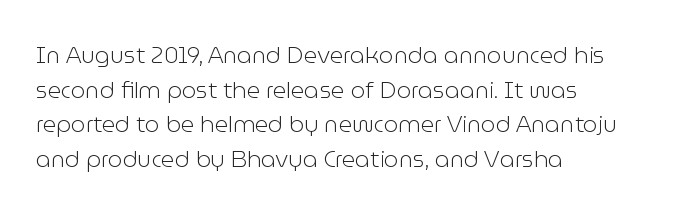
Vertical strokes here are truly vertical. Is the block centered? No — it sits flush against the left margin. Standard letterfit; no display-style spreading of the glyphs. This is not heavy type; no bold has been used.
